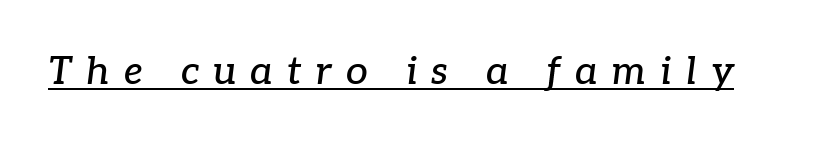
{"serif": "yes", "italic": "yes", "lean": "right", "slant_degrees": 7, "width": "normal", "stroke_contrast": "low", "x_height": "medium", "monospaced": "no", "underline": "yes", "letter_spacing": "wide", "letter_spacing_em": 0.36, "glyph_px": 39}
